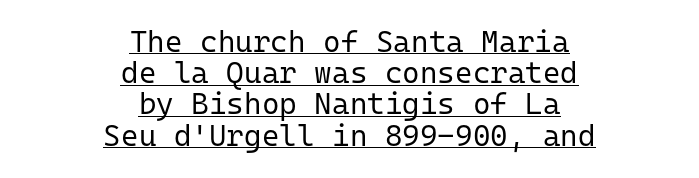
These lines are rendered in a fixed-pitch font. The typography opts for an upright posture over an oblique one. The letters sit at their default tracking, neither squeezed nor spread. Layout note: lines centered.
